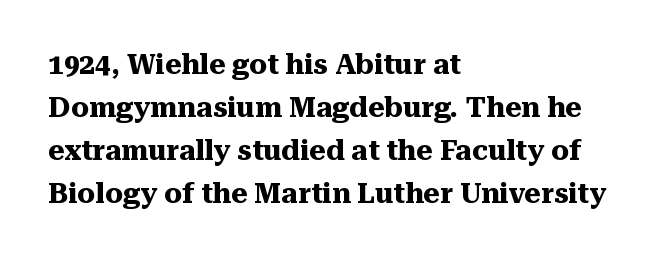
{"serif": "yes", "italic": "no", "bold": "yes", "weight": "heavy", "width": "normal", "stroke_contrast": "medium", "x_height": "medium", "monospaced": "no", "underline": "no", "align": "left", "line_spacing": "normal", "line_spacing_ratio": 1.53, "letter_spacing": "normal", "letter_spacing_em": 0.0, "glyph_px": 28}
